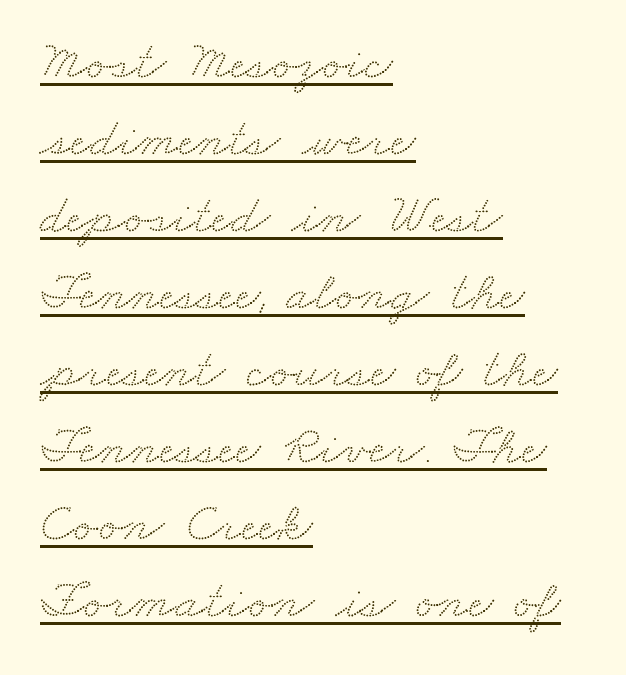
The image shows 55 px wide serif type; set left-aligned, normal line spacing (1.4x), normal letter spacing, underlined; medium stroke contrast and a small x-height.
